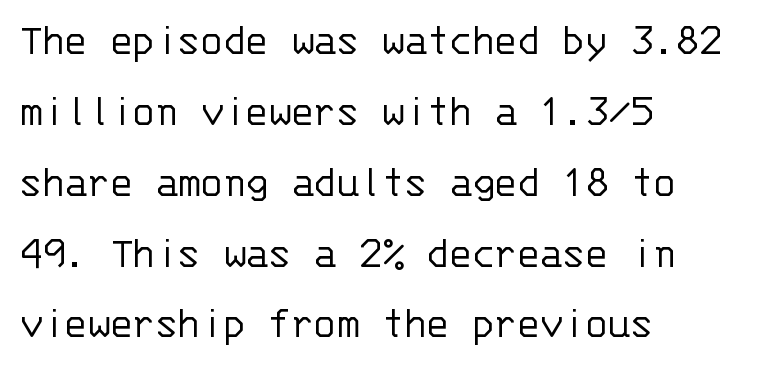
The image shows 46 px light sans-serif type, upright, monospaced; set left-aligned, normal line spacing (1.54x), normal letter spacing, not underlined; low stroke contrast and a large x-height.
